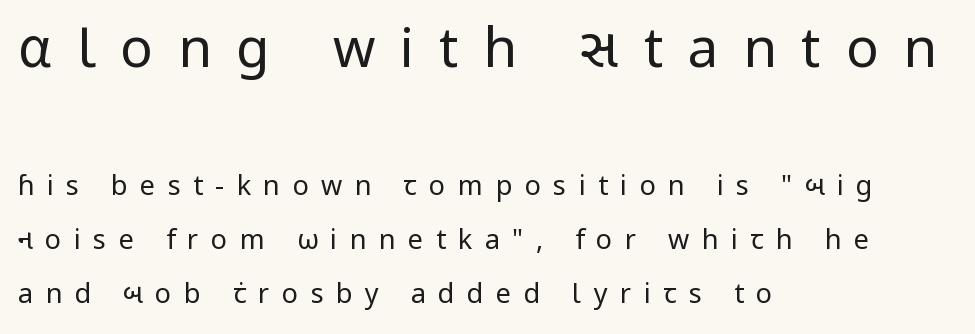
Q: Is the text bold? A: No.
Q: Is the text italic (slanted)? A: No, it is upright.
Q: Is the typeface a serif or a sans-serif typeface? A: Sans-serif.
Q: Is the text underlined? A: No.
Q: How is the paragraph aligned? A: Left-aligned.
Q: Is the spacing between letters normal or unusually wide? A: Unusually wide.
Q: Is the spacing between lines tight, normal or loose? A: Loose.
Q: Which block of text is set in a larger size, the first (top) or the second (bottom)? A: The first (top) one.
Q: Width (condensed, normal, or wide)? A: Normal.
Q: Stroke contrast? A: Low.
Q: x-height? A: Medium.
Q: Monospaced? A: No.
